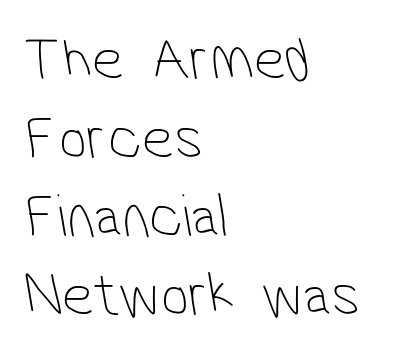
The setting favours the left margin, as ordinary paragraphs usually do. Any mark beneath the type? The region is blank. Check where the strokes stop: nothing finishes them off — pure sans. Compared with typical body copy, the letter spacing here is the same. Rows of type keep a routine distance in the vertical direction. Proportional: the letters do not fall into vertical columns.
